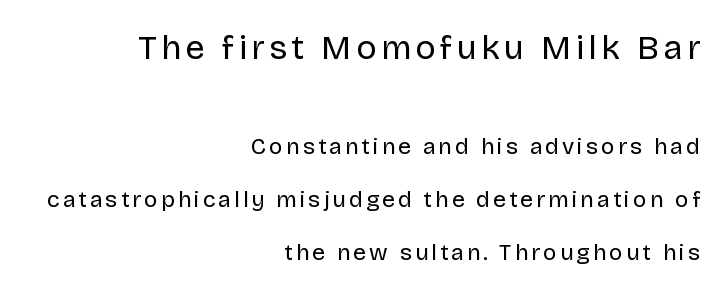
{"serif": "no", "italic": "no", "bold": "no", "weight": "regular", "width": "normal", "stroke_contrast": "low", "x_height": "large", "monospaced": "no", "underline": "no", "align": "right", "line_spacing": "loose", "line_spacing_ratio": 2.3, "larger_block": "first", "size_ratio": 1.48, "glyph_px": 34}
